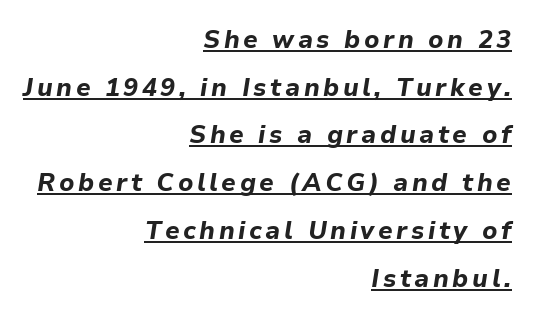
Q: Is the text bold? A: Yes.
Q: Is the text italic (slanted)? A: Yes, it leans right by about 9 degrees.
Q: Is the text underlined? A: Yes.
Q: How is the paragraph aligned? A: Right-aligned.
Q: Is the spacing between lines tight, normal or loose? A: Loose.
